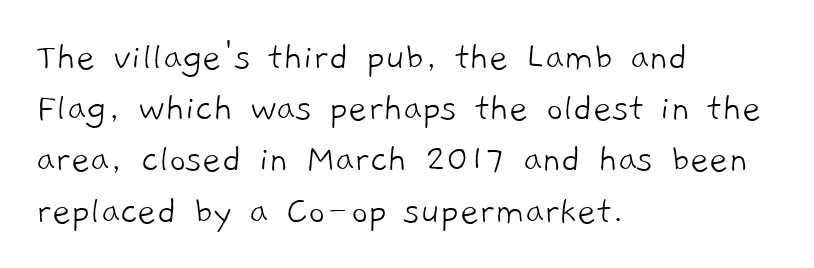
The image shows 41 px light sans-serif type; set left-aligned, normal line spacing (1.25x), normal letter spacing, not underlined; low stroke contrast and a medium x-height.
